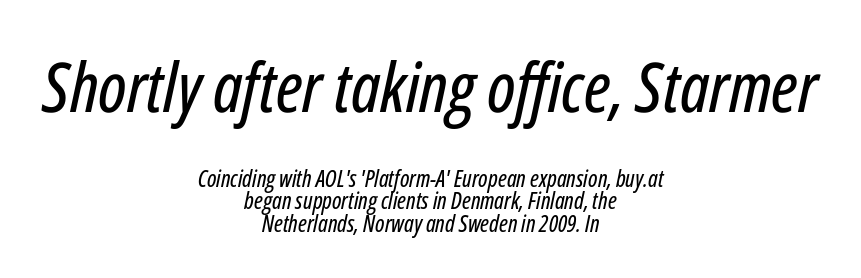
{"italic": "yes", "lean": "right", "slant_degrees": 12, "width": "condensed", "stroke_contrast": "low", "x_height": "medium", "monospaced": "no", "underline": "no", "align": "center", "line_spacing": "tight", "line_spacing_ratio": 0.99, "letter_spacing": "normal", "letter_spacing_em": 0.0, "larger_block": "first", "size_ratio": 3.0, "glyph_px": 69}
